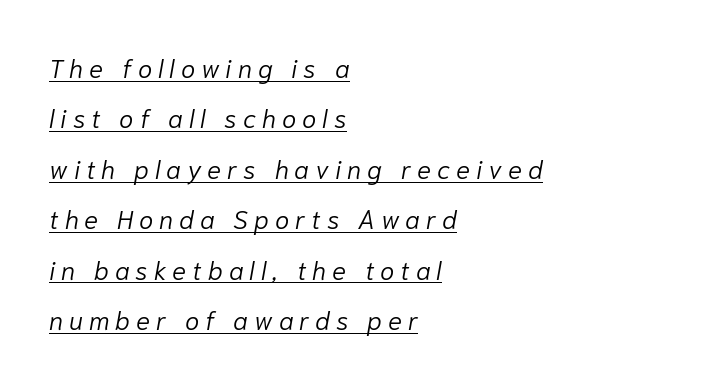
The image shows 26 px text type, italic (leaning right); set left-aligned, loose line spacing (1.94x), unusually wide letter spacing (+0.23 em), underlined.
